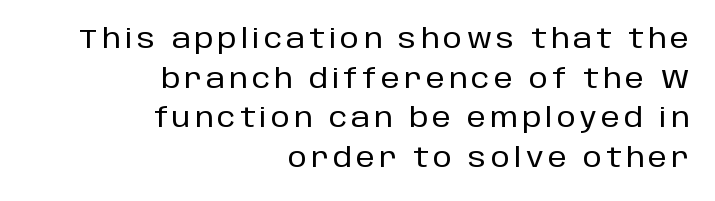
Q: Is the text italic (slanted)? A: No, it is upright.
Q: Is the text underlined? A: No.
Q: How is the paragraph aligned? A: Right-aligned.
Q: Is the spacing between lines tight, normal or loose? A: Normal.
